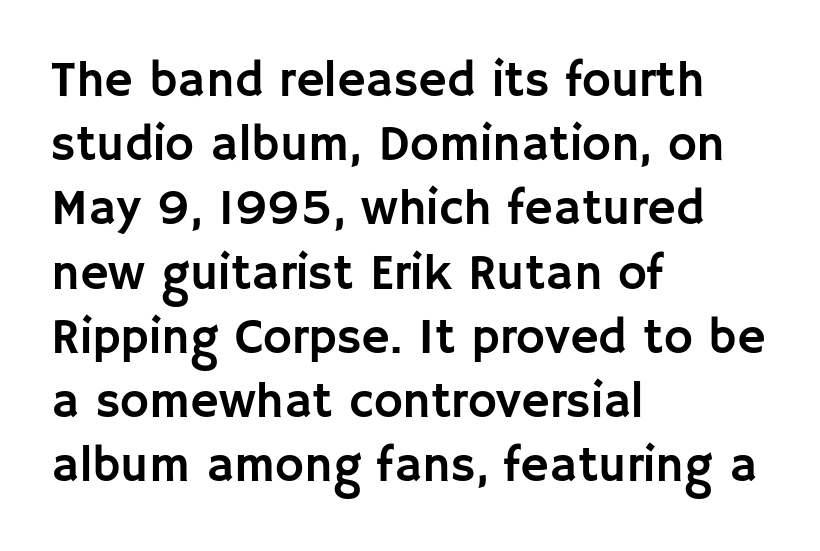
{"serif": "no", "italic": "no", "width": "normal", "stroke_contrast": "low", "x_height": "large", "monospaced": "no", "underline": "no", "align": "left", "line_spacing": "normal", "line_spacing_ratio": 1.31, "letter_spacing": "normal", "letter_spacing_em": 0.0, "glyph_px": 49}
